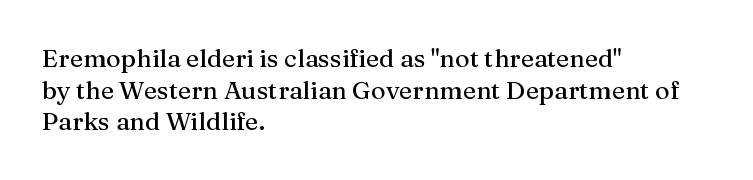
The image shows 25 px text type, upright; set left-aligned, normal line spacing (1.27x), normal letter spacing, not underlined.
